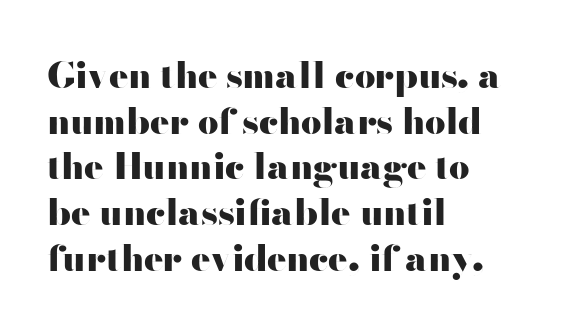
Q: Is the text bold? A: Yes.
Q: Is the text italic (slanted)? A: No, it is upright.
Q: Is the typeface a serif or a sans-serif typeface? A: Serif.
Q: Is the text underlined? A: No.
Q: How is the paragraph aligned? A: Left-aligned.
Q: Is the spacing between letters normal or unusually wide? A: Normal.
Q: Is the spacing between lines tight, normal or loose? A: Normal.
Q: Width (condensed, normal, or wide)? A: Wide.
Q: Stroke contrast? A: High.
Q: x-height? A: Small.
Q: Monospaced? A: No.
